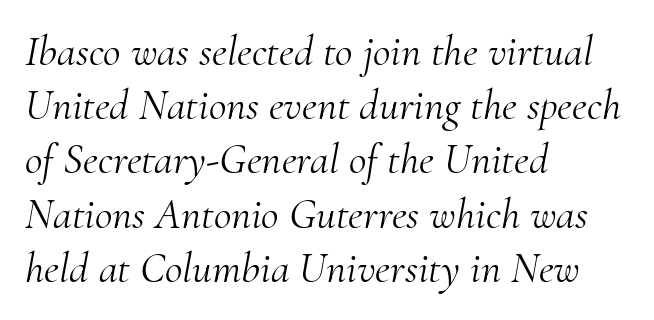
Q: Is the text bold? A: No.
Q: Is the text italic (slanted)? A: Yes, it leans right by about 10 degrees.
Q: Is the typeface a serif or a sans-serif typeface? A: Serif.
Q: Is the text underlined? A: No.
Q: How is the paragraph aligned? A: Left-aligned.
Q: Is the spacing between letters normal or unusually wide? A: Normal.
Q: Is the spacing between lines tight, normal or loose? A: Normal.
Q: Width (condensed, normal, or wide)? A: Normal.
Q: Stroke contrast? A: Medium.
Q: x-height? A: Small.
Q: Monospaced? A: No.
